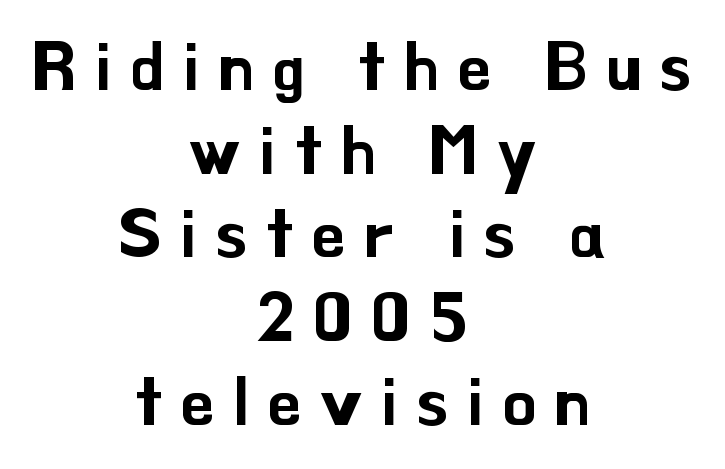
Q: Is the text italic (slanted)? A: No, it is upright.
Q: Is the typeface a serif or a sans-serif typeface? A: Sans-serif.
Q: Is the text underlined? A: No.
Q: How is the paragraph aligned? A: Centered.
Q: Is the spacing between letters normal or unusually wide? A: Unusually wide.
Q: Is the spacing between lines tight, normal or loose? A: Normal.
Q: Width (condensed, normal, or wide)? A: Normal.
Q: Stroke contrast? A: Low.
Q: x-height? A: Small.
Q: Monospaced? A: No.
